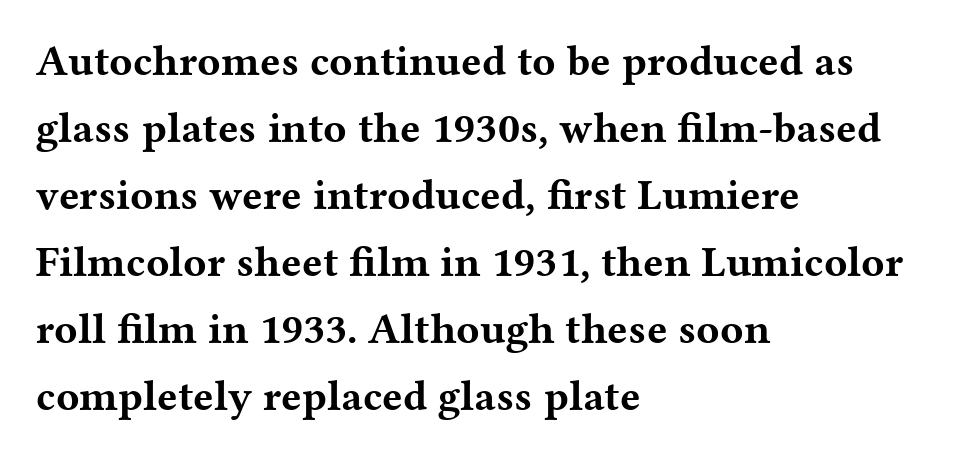
The image shows 43 px bold, wide serif type, upright; set left-aligned, normal line spacing (1.56x), normal letter spacing, not underlined; medium stroke contrast and a medium x-height.
